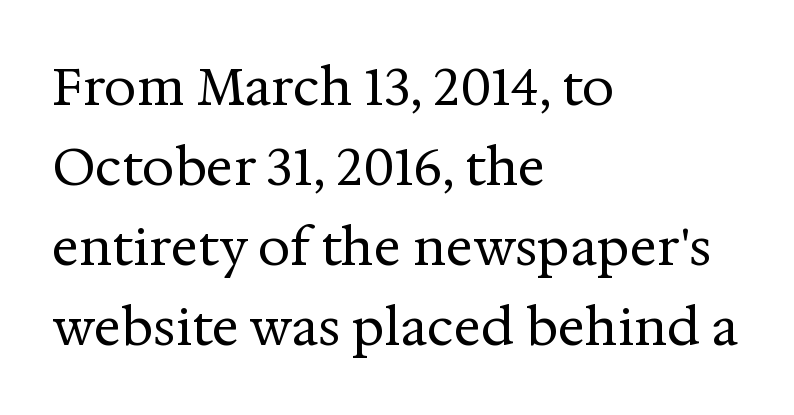
Q: Is the text bold? A: No.
Q: Is the text italic (slanted)? A: No, it is upright.
Q: Is the typeface a serif or a sans-serif typeface? A: Serif.
Q: Is the text underlined? A: No.
Q: How is the paragraph aligned? A: Left-aligned.
Q: Is the spacing between letters normal or unusually wide? A: Normal.
Q: Is the spacing between lines tight, normal or loose? A: Normal.
Q: Width (condensed, normal, or wide)? A: Normal.
Q: Stroke contrast? A: Medium.
Q: x-height? A: Medium.
Q: Monospaced? A: No.
